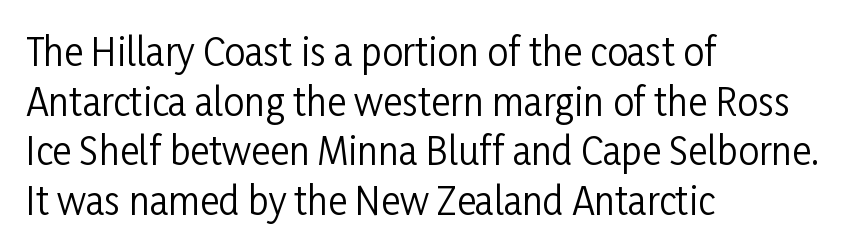
Notice how descenders clear the ascenders below comfortably — that's standard leading. Caption: multi-line text, flush left, ragged right. Tracking value appears to be zero — textbook default spacing. The string is rendered with underlining switched off.
